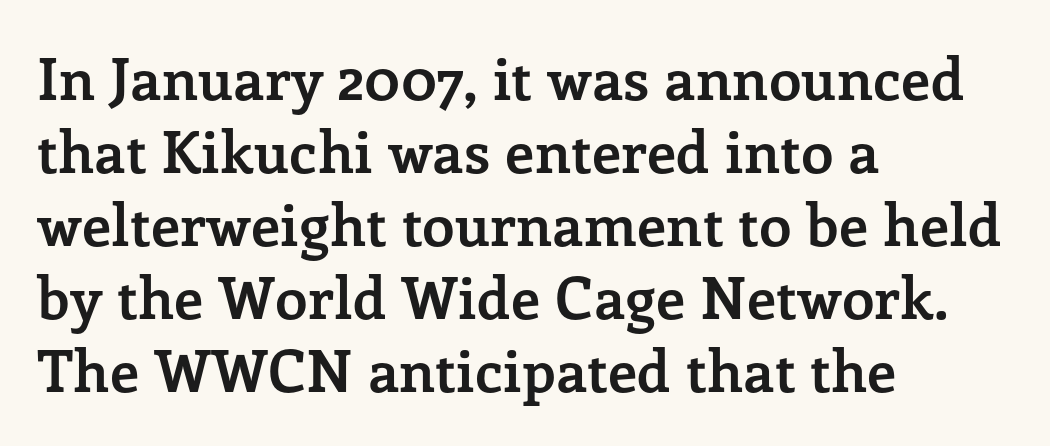
Check under the words: just untouched page. Notice how descenders clear the ascenders below comfortably — that's standard leading. Alignment: flush left. The line texture is even and compact thanks to regular tracking. Here the designer chose a conventional face with non-uniform glyph widths.
